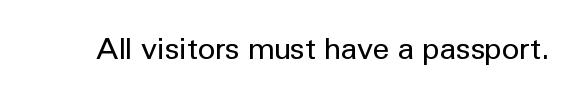
The image shows 30 px regular-weight sans-serif type, upright; set normal letter spacing, not underlined; low stroke contrast and a medium x-height.
